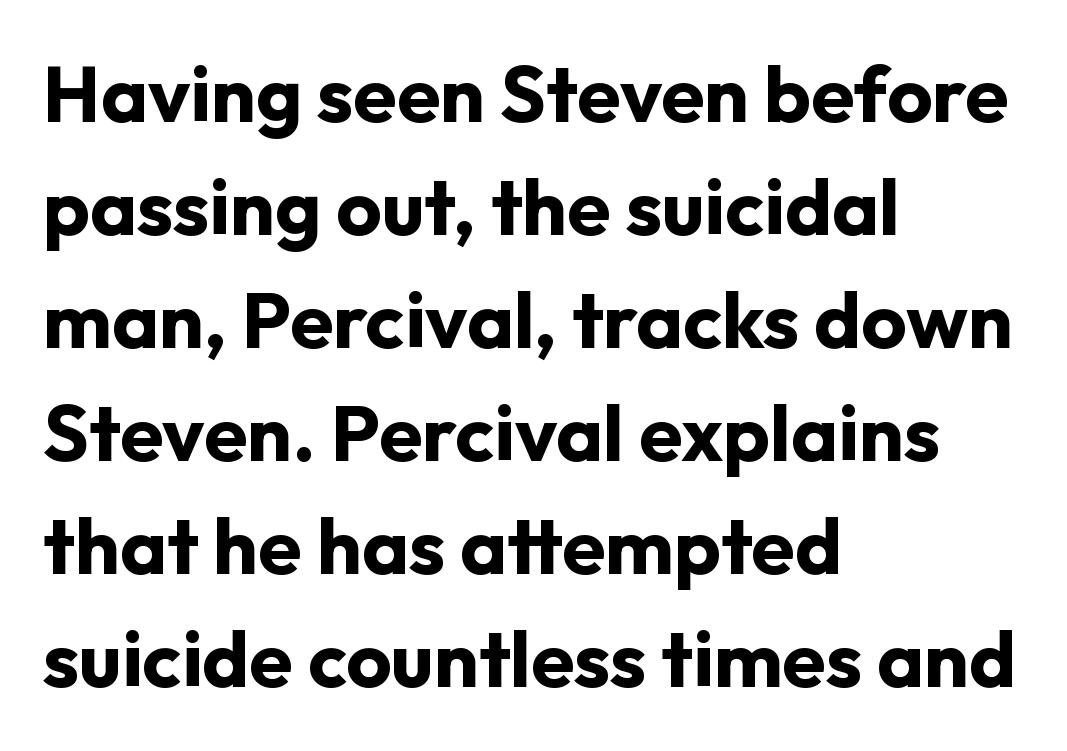
{"serif": "no", "italic": "no", "bold": "yes", "weight": "bold", "width": "normal", "stroke_contrast": "low", "x_height": "medium", "monospaced": "no", "underline": "no", "align": "left", "line_spacing": "normal", "line_spacing_ratio": 1.43, "letter_spacing": "normal", "letter_spacing_em": 0.0, "glyph_px": 79}
